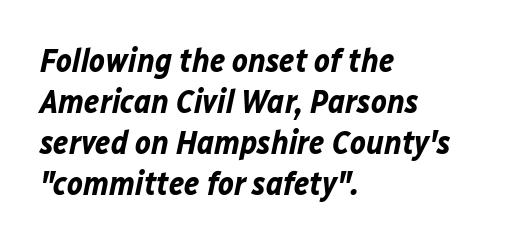
Alignment: flush left. These lines are rendered in a variable-pitch font. What weight is shown? A full bold with thick strokes. In terms of posture, this sample is oblique. Descender tails drop into unmarked territory. The gaps between neighbouring characters are ordinary and unremarkable.
